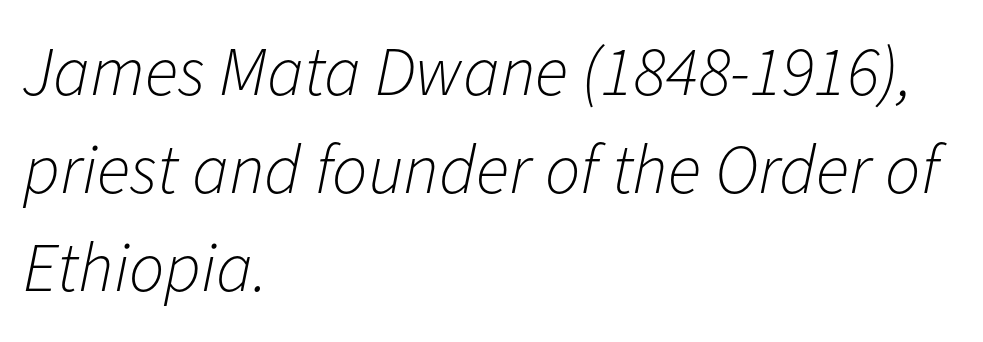
Vertically, the passage feels balanced, rows spaced as you'd expect. Is this a fixed-width face? No — the glyphs have proportional, varying widths. Italic: yes, the glyphs are oblique. Quick note: underline off.
